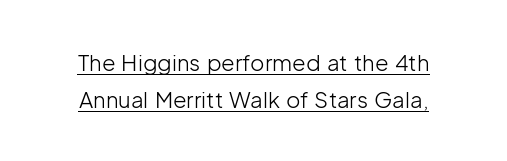
The image shows 22 px text type, upright; set normal line spacing (1.67x), normal letter spacing, underlined.
